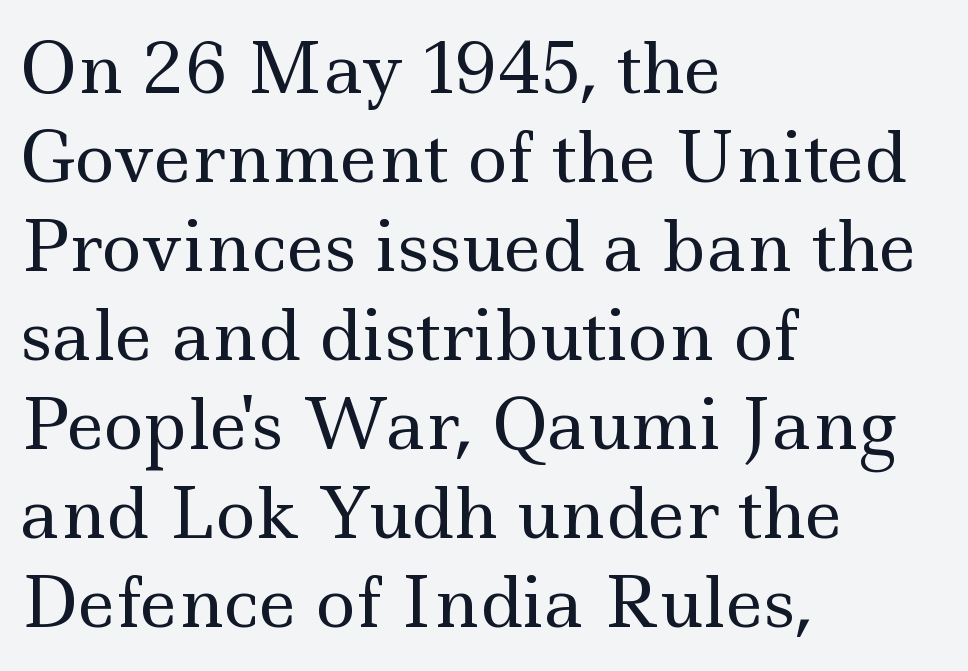
{"serif": "yes", "italic": "no", "bold": "no", "weight": "regular", "width": "wide", "x_height": "small", "monospaced": "no", "underline": "no", "align": "left", "line_spacing": "normal", "line_spacing_ratio": 1.31, "letter_spacing": "normal", "letter_spacing_em": 0.0, "glyph_px": 68}
